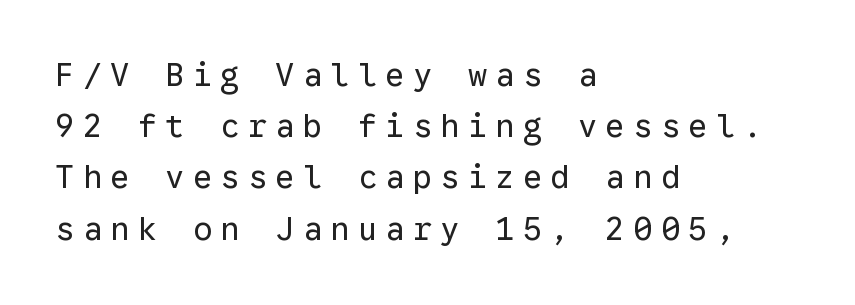
Q: Is the text bold? A: No.
Q: Is the text italic (slanted)? A: No, it is upright.
Q: Is the typeface a serif or a sans-serif typeface? A: Sans-serif.
Q: Is the text underlined? A: No.
Q: How is the paragraph aligned? A: Left-aligned.
Q: Is the spacing between letters normal or unusually wide? A: Unusually wide.
Q: Is the spacing between lines tight, normal or loose? A: Normal.
Q: Width (condensed, normal, or wide)? A: Normal.
Q: Stroke contrast? A: Low.
Q: x-height? A: Medium.
Q: Monospaced? A: Yes.
